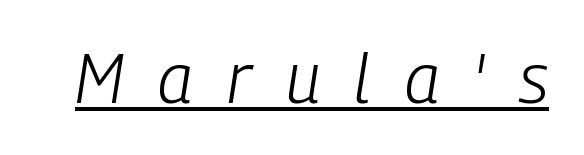
{"italic": "yes", "lean": "right", "slant_degrees": 9, "bold": "no", "weight": "light", "width": "condensed", "stroke_contrast": "low", "x_height": "medium", "monospaced": "no", "underline": "yes", "letter_spacing": "wide", "letter_spacing_em": 0.5, "glyph_px": 69}
